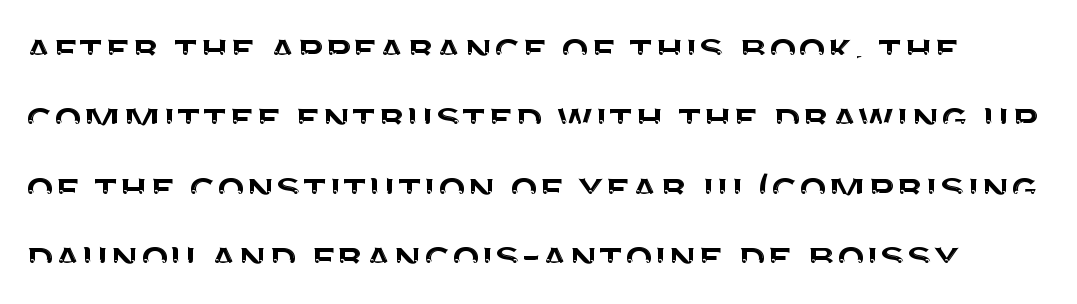
Q: Is the text italic (slanted)? A: No, it is upright.
Q: Is the typeface a serif or a sans-serif typeface? A: Sans-serif.
Q: Is the text underlined? A: No.
Q: Is the spacing between letters normal or unusually wide? A: Normal.
Q: Is the spacing between lines tight, normal or loose? A: Normal.
Q: Width (condensed, normal, or wide)? A: Normal.
Q: Stroke contrast? A: Medium.
Q: x-height? A: Large.
Q: Monospaced? A: No.
